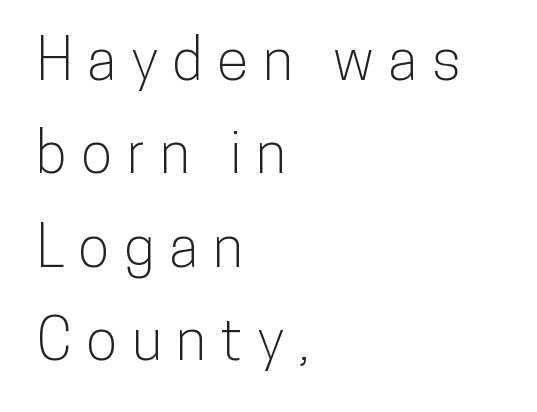
The image shows 58 px condensed sans-serif type, upright; set left-aligned, normal line spacing (1.61x), unusually wide letter spacing (+0.25 em), not underlined; low stroke contrast and a medium x-height.
